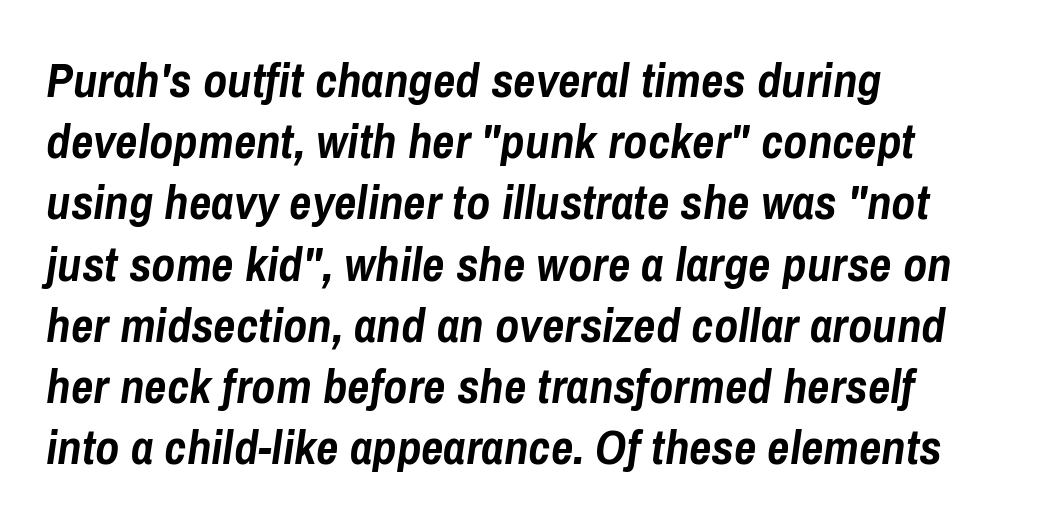
{"italic": "yes", "lean": "right", "slant_degrees": 8, "bold": "yes", "weight": "semibold", "width": "condensed", "stroke_contrast": "low", "x_height": "medium", "monospaced": "no", "underline": "no", "align": "left", "line_spacing": "normal", "line_spacing_ratio": 1.25, "letter_spacing": "normal", "letter_spacing_em": 0.0, "glyph_px": 49}
